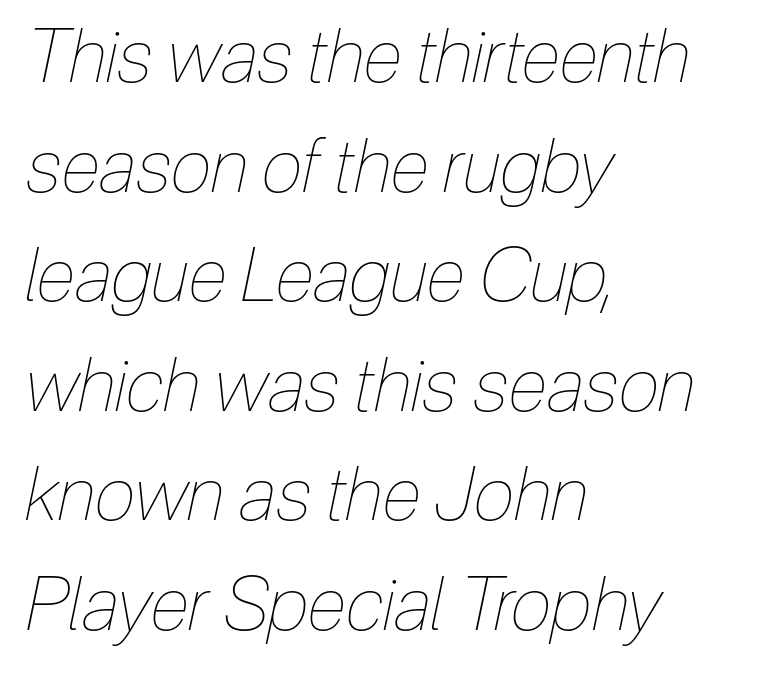
The letters are slanted; this is an italic face. The glyphs are unaccompanied by any horizontal stroke below them. Horizontally, the lines are justified to the leading edge only. Regarding leading, the lines here are spaced in the standard way. Honestly, the letter spacing is just normal — you wouldn't notice it.
